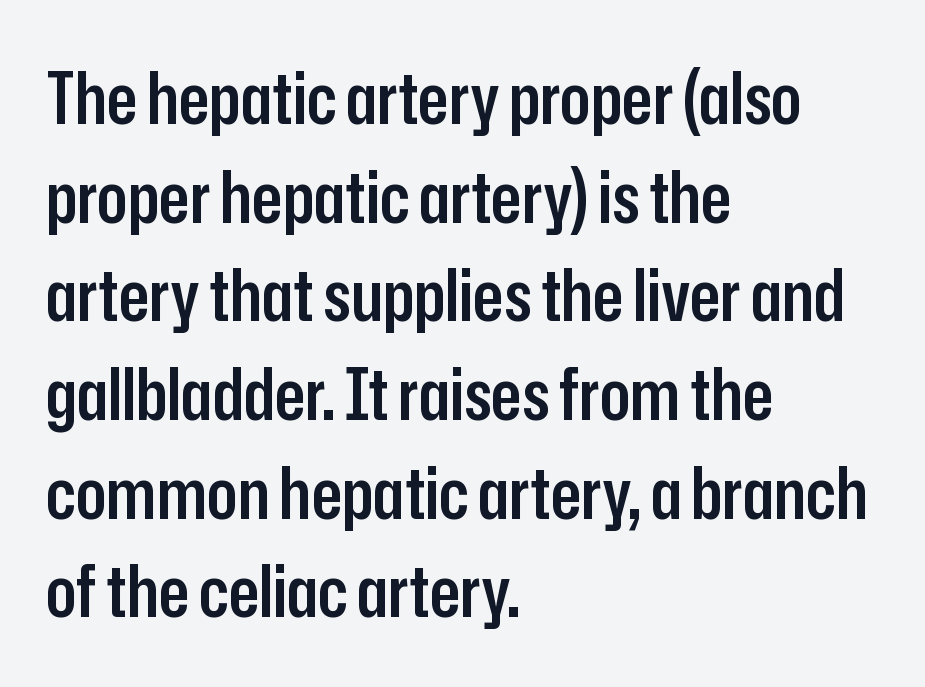
{"serif": "no", "italic": "no", "bold": "semi", "weight": "semibold", "width": "condensed", "stroke_contrast": "low", "x_height": "medium", "monospaced": "no", "underline": "no", "align": "left", "line_spacing": "normal", "line_spacing_ratio": 1.39, "letter_spacing": "normal", "letter_spacing_em": 0.0, "glyph_px": 71}
